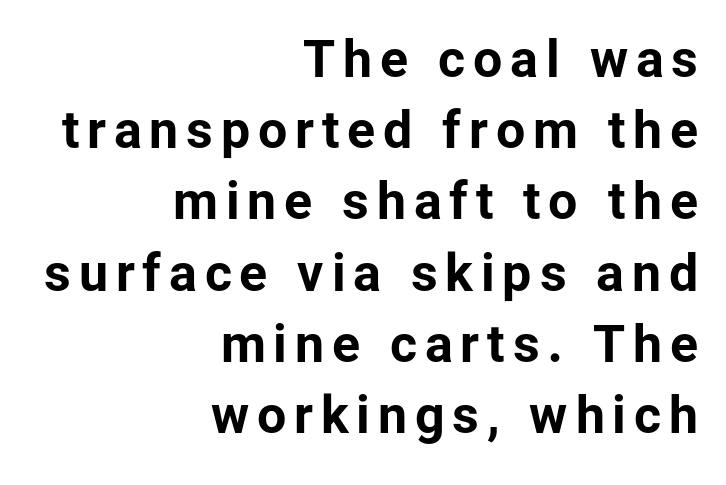
{"serif": "no", "italic": "no", "bold": "yes", "weight": "bold", "width": "normal", "stroke_contrast": "low", "x_height": "medium", "monospaced": "no", "underline": "no", "align": "right", "line_spacing": "normal", "line_spacing_ratio": 1.37, "glyph_px": 52}
